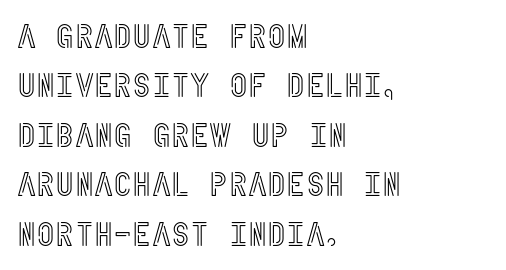
The passage shown stacks its lines at a standard gap. Posture: straight, roman, zero tilt. The compositor pushed each line to the left boundary. Nobody touched the tracking dial on this one. Honestly, there is no underline to notice here at all.
